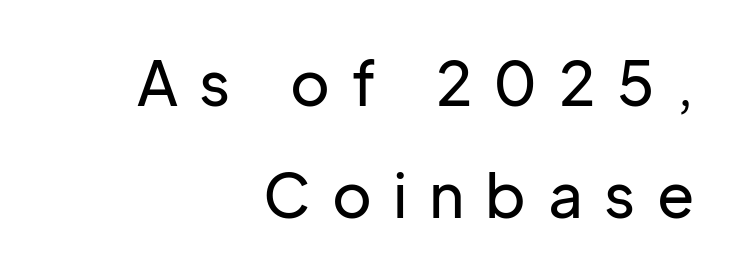
{"serif": "no", "italic": "no", "width": "normal", "stroke_contrast": "low", "x_height": "medium", "monospaced": "no", "underline": "no", "align": "right", "line_spacing_ratio": 1.83, "letter_spacing": "wide", "letter_spacing_em": 0.35, "glyph_px": 61}
